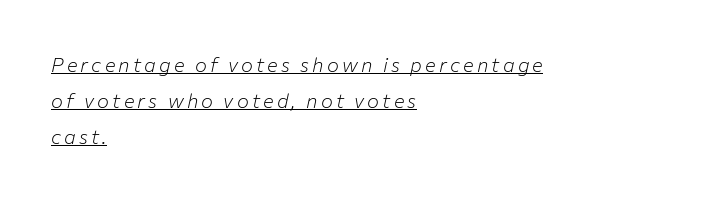
Stems here are at most as thick as an everyday book face. Looking at the ascenders, they clearly lean. The rendering uses the underline text-decoration. In CSS terms this would be text-align: left.
